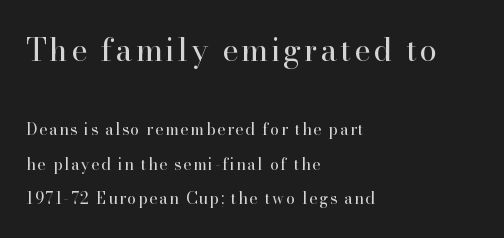
The image shows 31 px regular-weight serif type, upright; set left-aligned, loose line spacing (2.15x), not underlined; the first (top) block is 1.94x larger; high stroke contrast and a small x-height.
